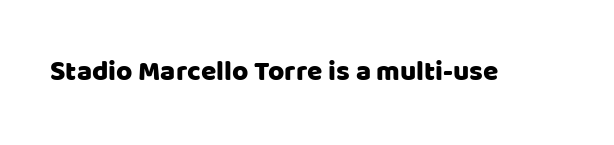
Glyph-to-glyph distance matches everyday printed text. Character widths vary here, with narrow letters taking less room than wide ones. Serif or sans? Sans — the stroke terminals are bare. Type without underlining. A typesetter would mark this as roman, not italic.
